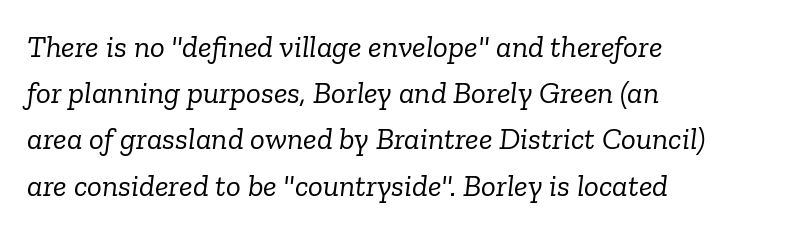
Q: Is the text bold? A: No.
Q: Is the text italic (slanted)? A: Yes, it leans right by about 6 degrees.
Q: Is the typeface a serif or a sans-serif typeface? A: Serif.
Q: Is the text underlined? A: No.
Q: How is the paragraph aligned? A: Left-aligned.
Q: Is the spacing between letters normal or unusually wide? A: Normal.
Q: Is the spacing between lines tight, normal or loose? A: Normal.
Q: Width (condensed, normal, or wide)? A: Normal.
Q: Stroke contrast? A: Low.
Q: x-height? A: Medium.
Q: Monospaced? A: No.
